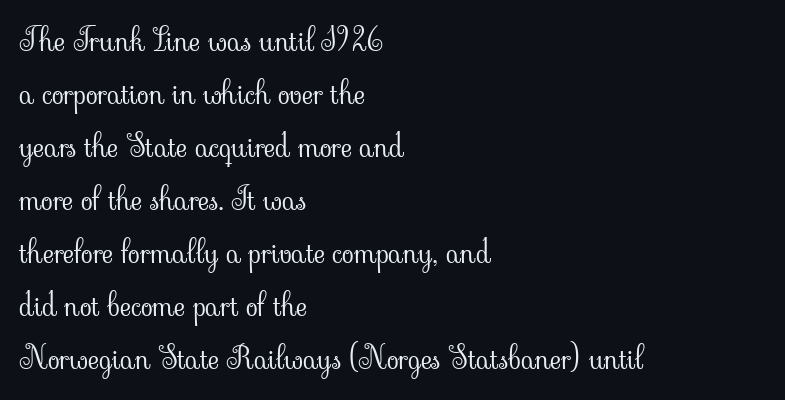
{"serif": "yes", "italic": "no", "bold": "no", "weight": "light", "width": "normal", "stroke_contrast": "low", "x_height": "small", "monospaced": "no", "underline": "no", "align": "left", "line_spacing_ratio": 1.71, "letter_spacing": "normal", "letter_spacing_em": 0.0, "glyph_px": 31}
